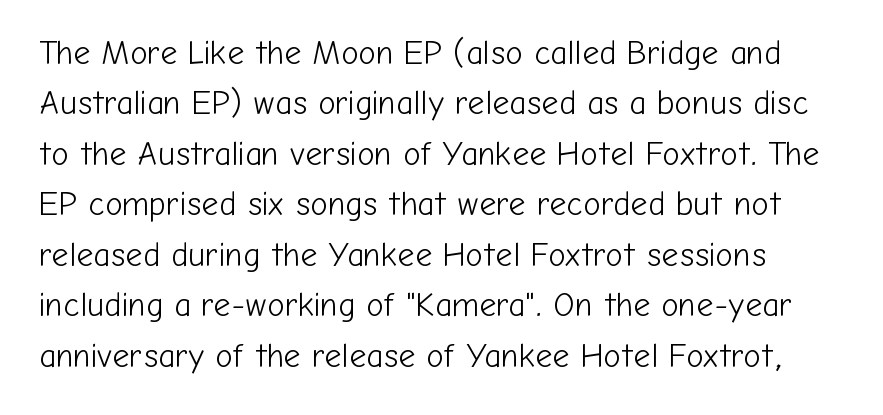
Q: Is the text bold? A: No.
Q: Is the text italic (slanted)? A: No, it is upright.
Q: Is the typeface a serif or a sans-serif typeface? A: Sans-serif.
Q: Is the text underlined? A: No.
Q: Is the spacing between letters normal or unusually wide? A: Normal.
Q: Is the spacing between lines tight, normal or loose? A: Normal.
Q: Width (condensed, normal, or wide)? A: Normal.
Q: Stroke contrast? A: Low.
Q: x-height? A: Medium.
Q: Monospaced? A: No.
